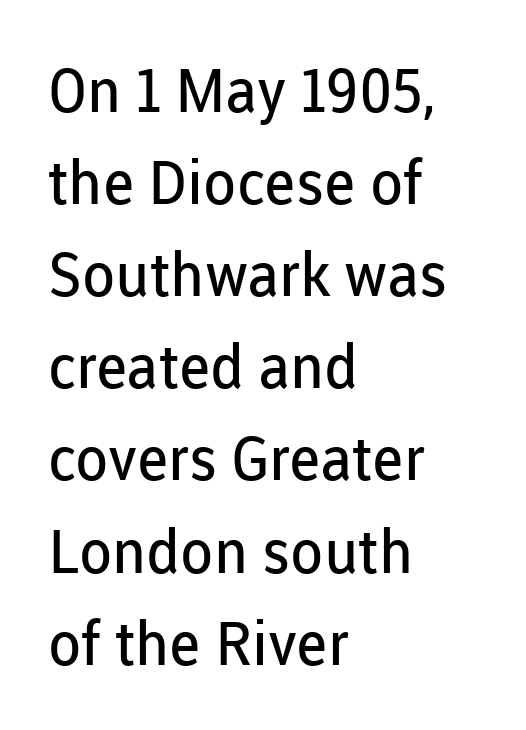
Q: Is the text bold? A: No.
Q: Is the text italic (slanted)? A: No, it is upright.
Q: Is the typeface a serif or a sans-serif typeface? A: Sans-serif.
Q: Is the text underlined? A: No.
Q: How is the paragraph aligned? A: Left-aligned.
Q: Is the spacing between letters normal or unusually wide? A: Normal.
Q: Is the spacing between lines tight, normal or loose? A: Normal.
Q: Width (condensed, normal, or wide)? A: Normal.
Q: Stroke contrast? A: Low.
Q: x-height? A: Medium.
Q: Monospaced? A: No.
